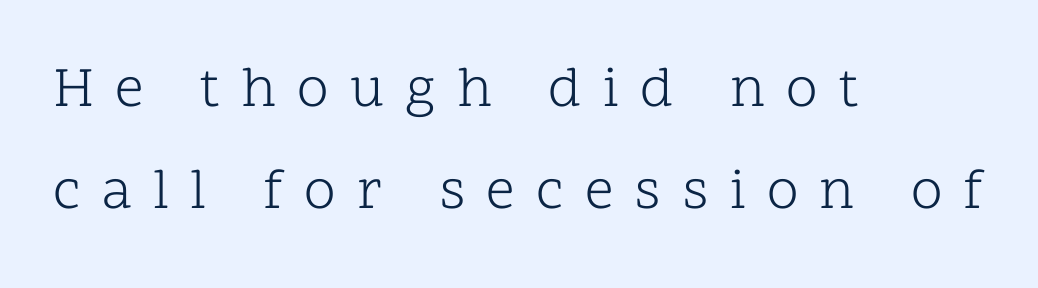
Q: Is the text bold? A: No.
Q: Is the text italic (slanted)? A: No, it is upright.
Q: Is the typeface a serif or a sans-serif typeface? A: Serif.
Q: Is the text underlined? A: No.
Q: How is the paragraph aligned? A: Left-aligned.
Q: Is the spacing between letters normal or unusually wide? A: Unusually wide.
Q: Width (condensed, normal, or wide)? A: Normal.
Q: Stroke contrast? A: Low.
Q: x-height? A: Medium.
Q: Monospaced? A: No.
